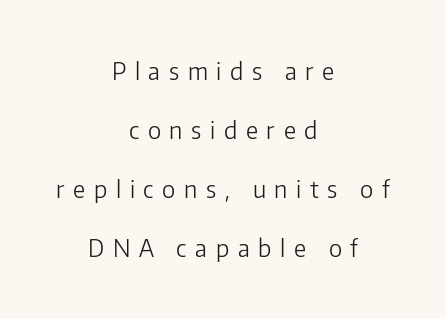
The image shows 24 px text type, upright; set centered, loose line spacing (2.46x), unusually wide letter spacing (+0.36 em), not underlined.
